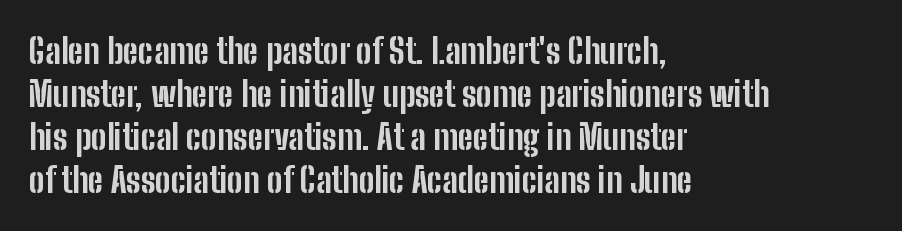
The image shows 35 px bold, condensed sans-serif type, upright; set left-aligned, line spacing 1.23x, normal letter spacing, not underlined; low stroke contrast and a medium x-height.
